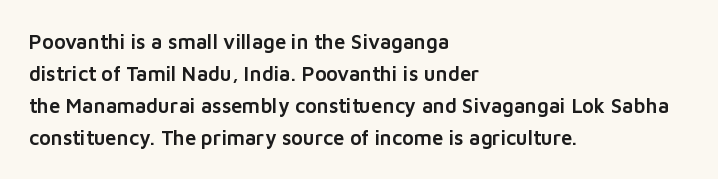
Posture: straight, roman, zero tilt. The ragged edge is on the right, which tells us the setting is flush left. The words here are not underlined. Inter-character spacing is left at the font's built-in metrics. What's the leading like? Ordinary, nothing unusual.
